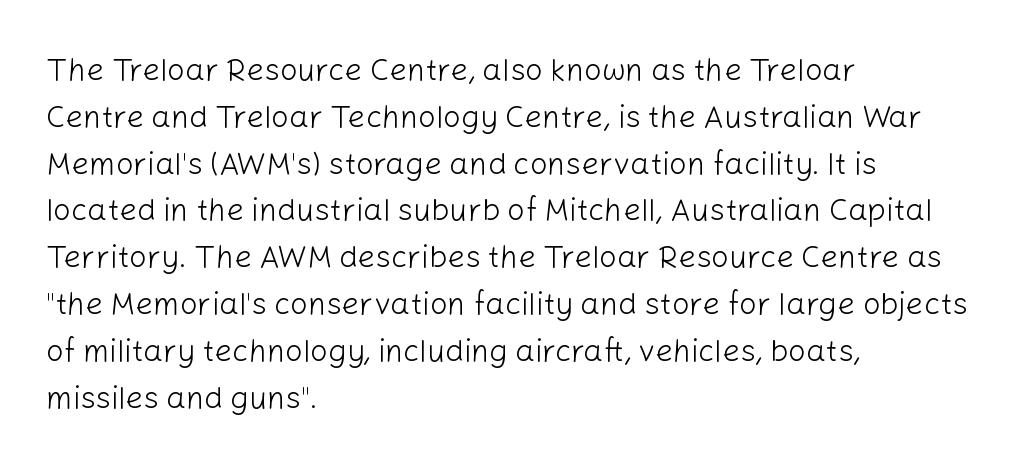
{"serif": "no", "italic": "no", "bold": "no", "weight": "light", "width": "normal", "stroke_contrast": "low", "x_height": "medium", "monospaced": "no", "underline": "no", "align": "left", "line_spacing": "normal", "line_spacing_ratio": 1.51, "letter_spacing": "normal", "letter_spacing_em": 0.0, "glyph_px": 31}
